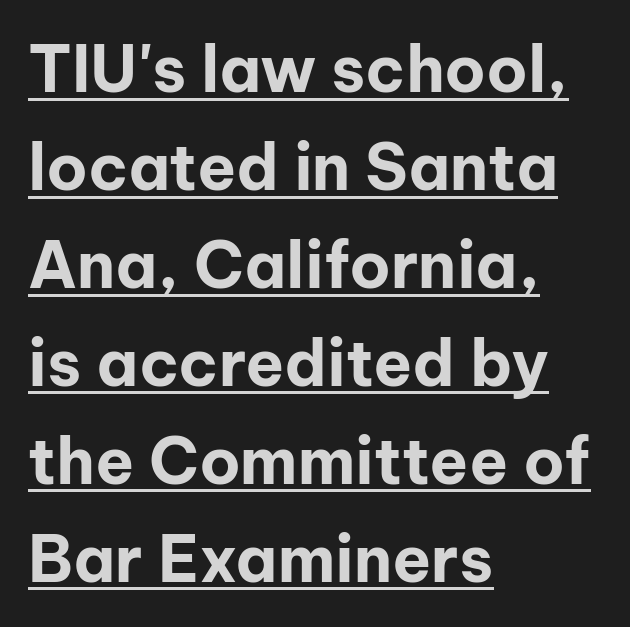
The image shows 64 px bold sans-serif type, upright; set left-aligned, normal line spacing (1.53x), normal letter spacing, underlined; low stroke contrast and a medium x-height.
